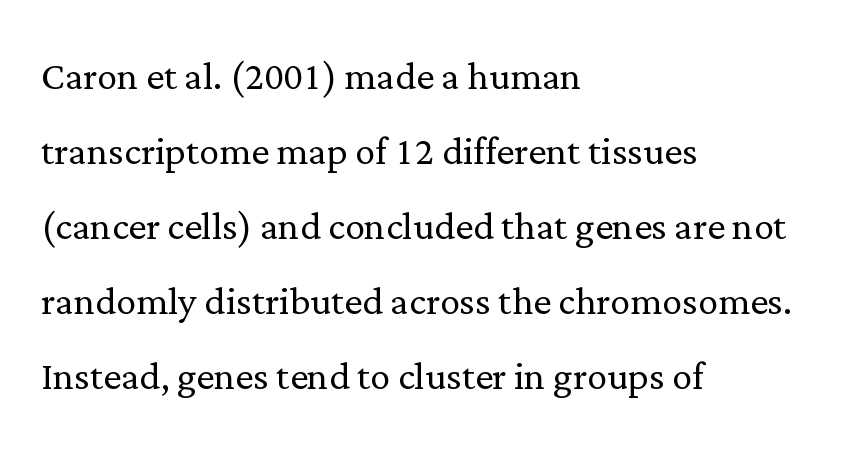
Q: Is the text bold? A: No.
Q: Is the text italic (slanted)? A: No, it is upright.
Q: Is the typeface a serif or a sans-serif typeface? A: Serif.
Q: Is the text underlined? A: No.
Q: How is the paragraph aligned? A: Left-aligned.
Q: Is the spacing between letters normal or unusually wide? A: Normal.
Q: Is the spacing between lines tight, normal or loose? A: Normal.
Q: Width (condensed, normal, or wide)? A: Normal.
Q: Stroke contrast? A: Low.
Q: x-height? A: Medium.
Q: Monospaced? A: No.
